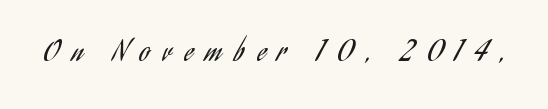
{"serif": "no", "bold": "no", "weight": "regular", "width": "condensed", "stroke_contrast": "low", "x_height": "small", "monospaced": "no", "underline": "no", "letter_spacing": "wide", "letter_spacing_em": 0.47, "glyph_px": 28}
